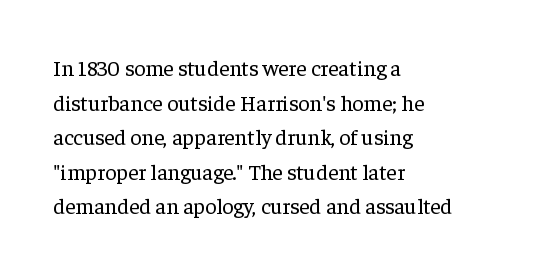
Q: Is the text bold? A: No.
Q: Is the text italic (slanted)? A: No, it is upright.
Q: Is the text underlined? A: No.
Q: How is the paragraph aligned? A: Left-aligned.
Q: Is the spacing between letters normal or unusually wide? A: Normal.
Q: Is the spacing between lines tight, normal or loose? A: Normal.
